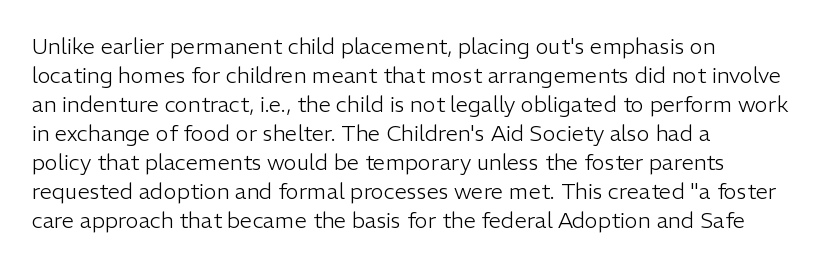
The image shows 22 px text type, upright; set left-aligned, normal line spacing (1.32x), normal letter spacing, not underlined.
